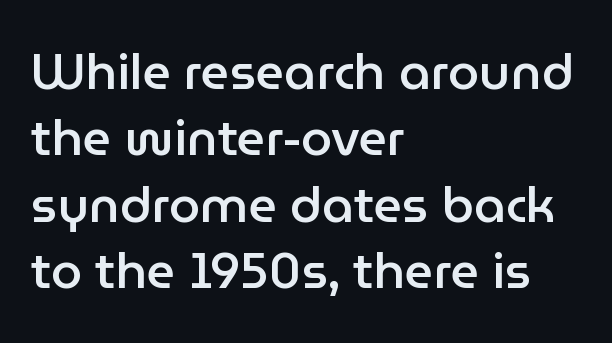
Q: Is the text bold? A: Semi-bold.
Q: Is the text italic (slanted)? A: No, it is upright.
Q: Is the typeface a serif or a sans-serif typeface? A: Sans-serif.
Q: Is the text underlined? A: No.
Q: How is the paragraph aligned? A: Left-aligned.
Q: Is the spacing between letters normal or unusually wide? A: Normal.
Q: Is the spacing between lines tight, normal or loose? A: Normal.
Q: Width (condensed, normal, or wide)? A: Normal.
Q: Stroke contrast? A: Low.
Q: x-height? A: Medium.
Q: Monospaced? A: No.
